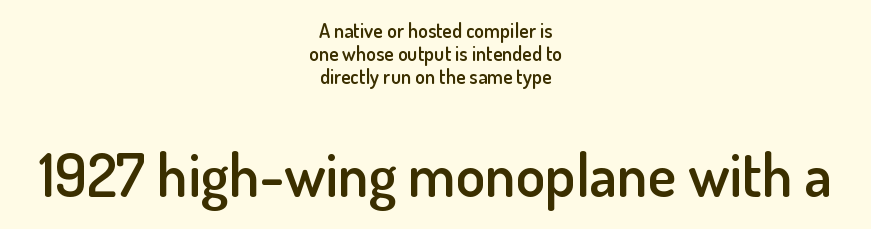
Rendered with straight, roman letterforms. Each letter's strokes conclude bluntly, with no projecting serifs. The baseline area is clear. This rendering leaves character spacing at its baseline value. The letters are semibold — heavier than regular but short of a full bold.
